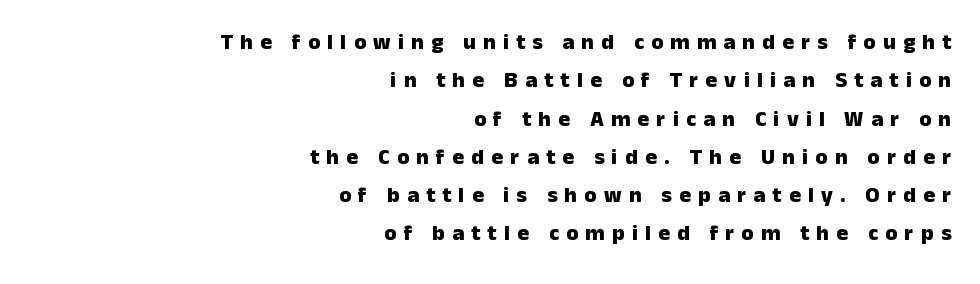
The image shows 22 px bold type, upright; set right-aligned, line spacing 1.74x, unusually wide letter spacing (+0.33 em), not underlined.
